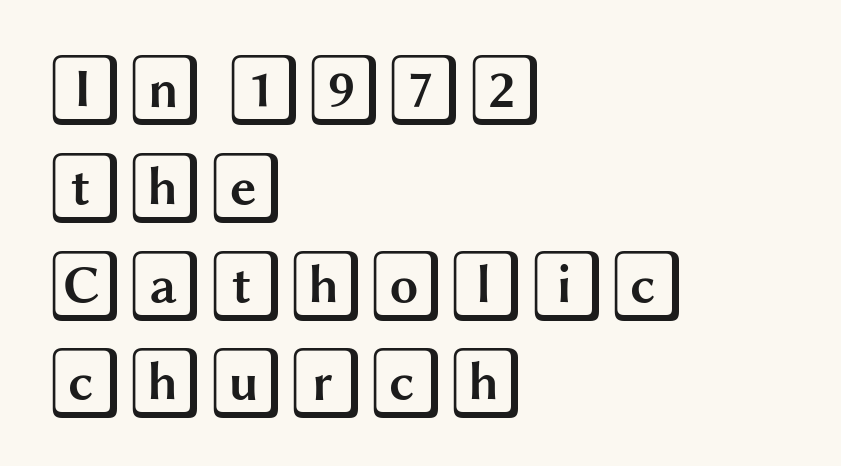
{"italic": "no", "width": "wide", "x_height": "large", "underline": "no", "align": "left", "line_spacing": "normal", "line_spacing_ratio": 1.34, "letter_spacing": "normal", "letter_spacing_em": 0.0, "glyph_px": 73}
